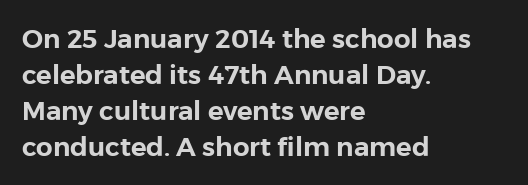
Q: Is the text italic (slanted)? A: No, it is upright.
Q: Is the text underlined? A: No.
Q: How is the paragraph aligned? A: Left-aligned.
Q: Is the spacing between letters normal or unusually wide? A: Normal.
Q: Is the spacing between lines tight, normal or loose? A: Normal.
